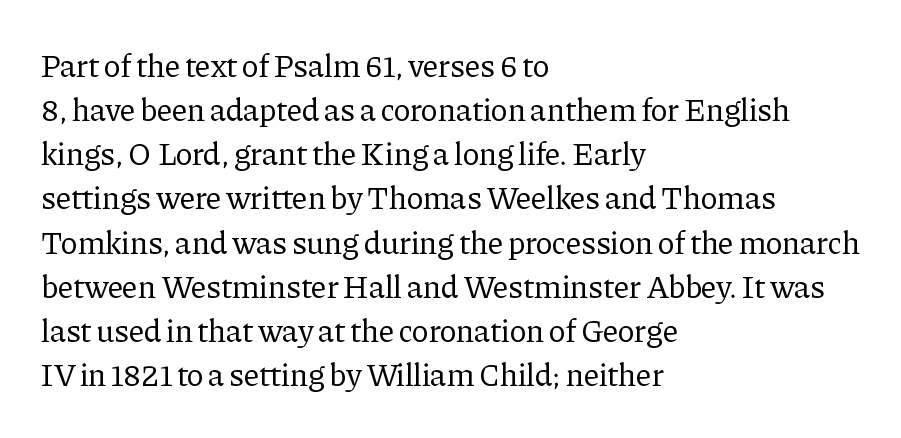
Q: Is the text bold? A: No.
Q: Is the text italic (slanted)? A: No, it is upright.
Q: Is the typeface a serif or a sans-serif typeface? A: Serif.
Q: Is the text underlined? A: No.
Q: How is the paragraph aligned? A: Left-aligned.
Q: Is the spacing between letters normal or unusually wide? A: Normal.
Q: Is the spacing between lines tight, normal or loose? A: Normal.
Q: Width (condensed, normal, or wide)? A: Normal.
Q: Stroke contrast? A: Low.
Q: x-height? A: Medium.
Q: Monospaced? A: No.
